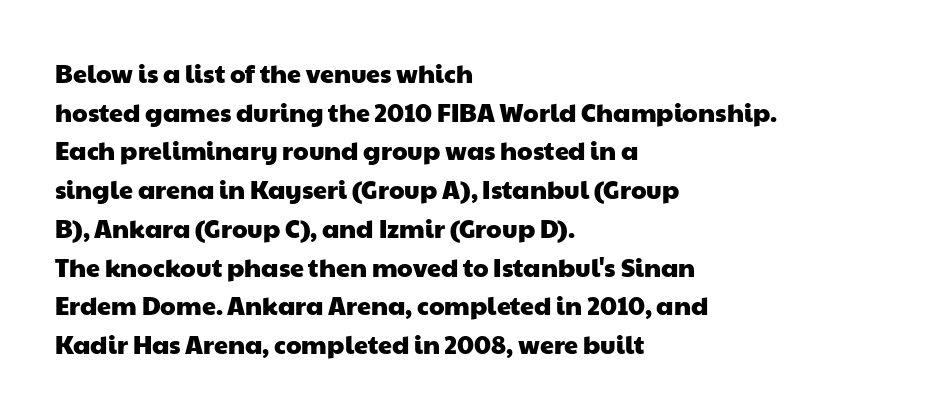
Horizontal alignment here is leftward, the default for most running prose. A typesetter would call this leading conventional body-copy spacing. The rendering keeps characters at their native spacing. Type without underlining.
